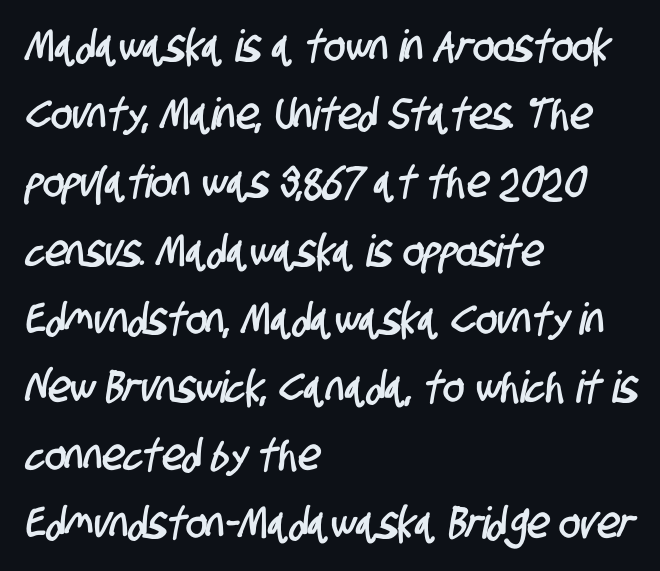
Q: Is the typeface a serif or a sans-serif typeface? A: Sans-serif.
Q: Is the text underlined? A: No.
Q: How is the paragraph aligned? A: Left-aligned.
Q: Is the spacing between letters normal or unusually wide? A: Normal.
Q: Is the spacing between lines tight, normal or loose? A: Normal.
Q: Width (condensed, normal, or wide)? A: Condensed.
Q: Stroke contrast? A: Low.
Q: x-height? A: Large.
Q: Monospaced? A: No.
